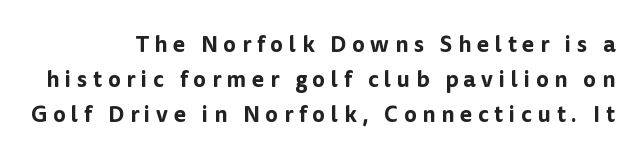
The space between consecutive lines is moderate. The horizontal fit of the characters is loose and conspicuously gappy. The words here are not underlined. Every stem runs plumb, perpendicular to the baseline.
